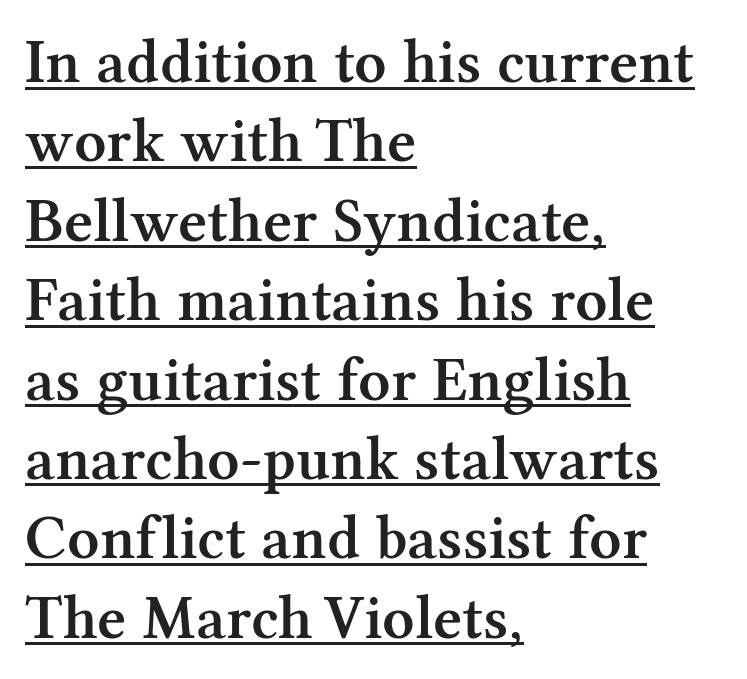
Q: Is the text bold? A: Semi-bold.
Q: Is the text italic (slanted)? A: No, it is upright.
Q: Is the typeface a serif or a sans-serif typeface? A: Serif.
Q: Is the text underlined? A: Yes.
Q: How is the paragraph aligned? A: Left-aligned.
Q: Is the spacing between letters normal or unusually wide? A: Normal.
Q: Is the spacing between lines tight, normal or loose? A: Normal.
Q: Width (condensed, normal, or wide)? A: Normal.
Q: Stroke contrast? A: Medium.
Q: x-height? A: Medium.
Q: Monospaced? A: No.
